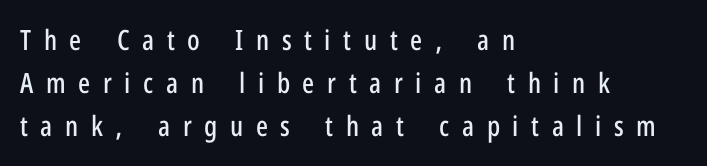
The image shows 28 px condensed sans-serif type, upright; set left-aligned, normal line spacing (1.54x), unusually wide letter spacing (+0.45 em), not underlined; low stroke contrast and a medium x-height.
